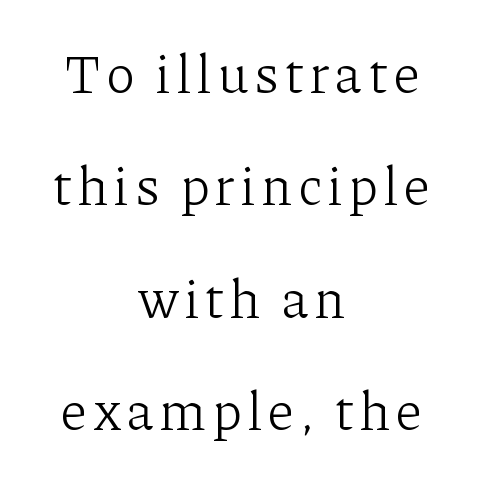
No italicization has been applied; the sample stays upright. If you folded the block vertically in half, each line would mirror itself in length. Glance below the letters and you will spot only blank space. Notice the wide empty band between every row — that's loose leading. The characters display serif detailing at their extremities.
